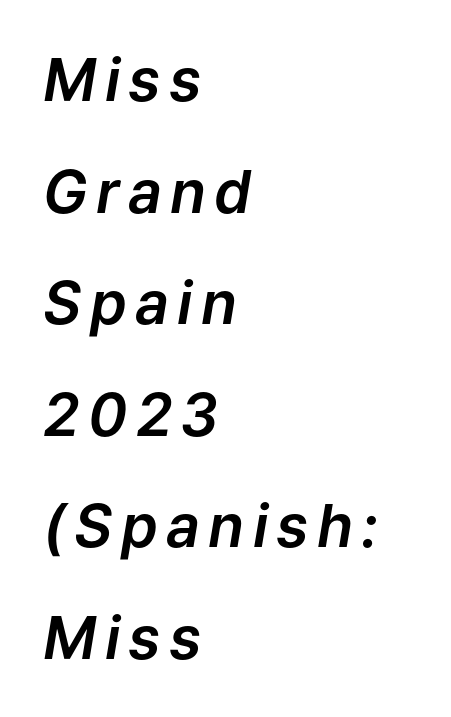
The image shows 59 px text type, italic (leaning right); set left-aligned, line spacing 1.89x, not underlined; low stroke contrast and a medium x-height.
